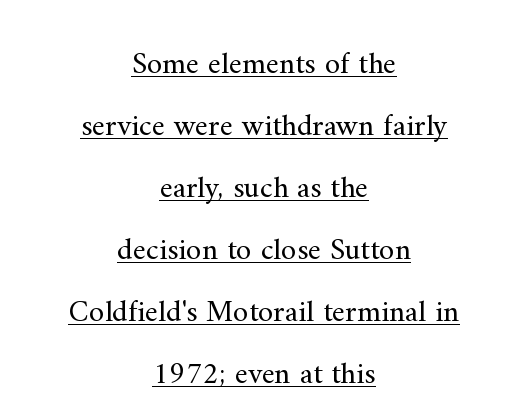
The vertical gap from one line to the next is large. Spacing between characters is what you'd get straight out of the box. Letters have the restrained weight of plain body copy at most. Typeset on center — no edge is straight.
